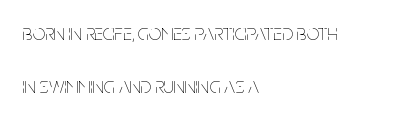
The typesetter chose a ragged-right arrangement here. The block of text is sparse from top to bottom, with ample space between rows. Characters remain perfectly vertical along every line. The words here are not underlined. Does extra space separate the letters? No, they use regular spacing. The typesetting does not lean heavy: it is not bold.
